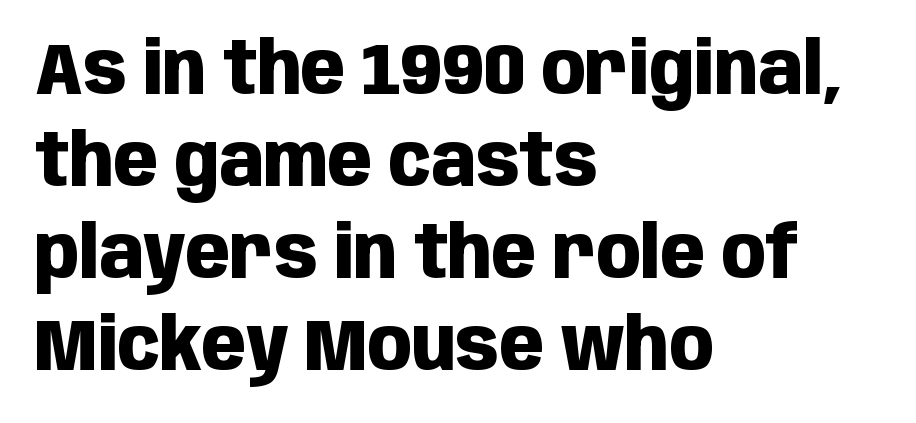
{"serif": "no", "italic": "no", "bold": "yes", "weight": "heavy", "width": "condensed", "stroke_contrast": "low", "x_height": "large", "monospaced": "no", "underline": "no", "align": "left", "line_spacing": "normal", "line_spacing_ratio": 1.26, "letter_spacing": "normal", "letter_spacing_em": 0.0, "glyph_px": 73}
